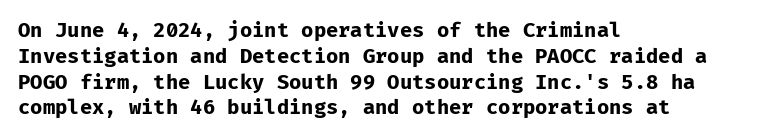
{"italic": "no", "bold": "yes", "underline": "no", "align": "left", "line_spacing": "normal", "line_spacing_ratio": 1.29, "letter_spacing": "normal", "letter_spacing_em": 0.0, "glyph_px": 20}
